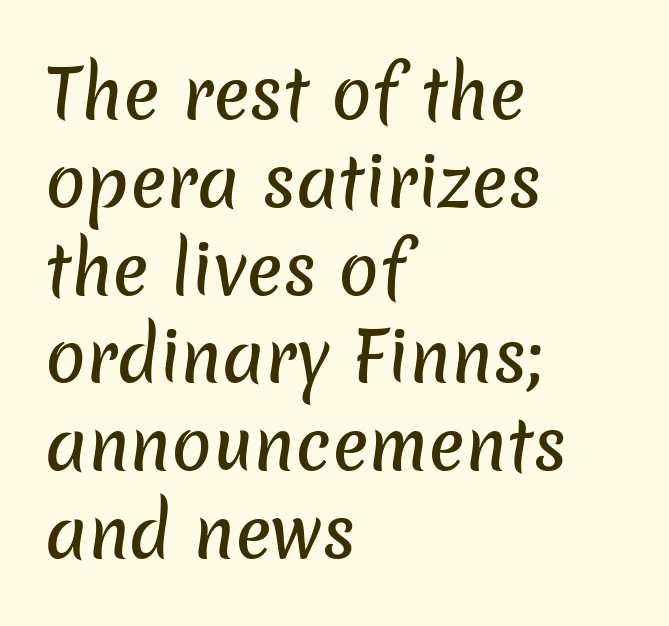
The image shows 67 px sans-serif type; set left-aligned, normal line spacing (1.31x), normal letter spacing, not underlined; low stroke contrast and a medium x-height.
